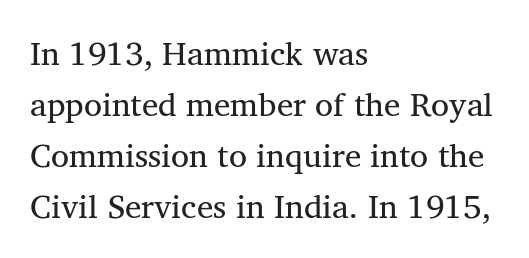
{"serif": "yes", "italic": "no", "bold": "no", "weight": "regular", "width": "normal", "stroke_contrast": "medium", "x_height": "medium", "monospaced": "no", "underline": "no", "align": "left", "line_spacing": "normal", "line_spacing_ratio": 1.55, "letter_spacing": "normal", "letter_spacing_em": 0.0, "glyph_px": 33}
